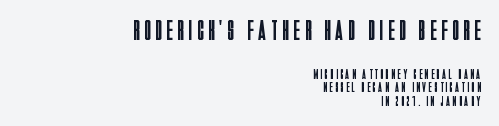
{"serif": "no", "italic": "no", "bold": "no", "weight": "regular", "width": "condensed", "stroke_contrast": "low", "x_height": "large", "monospaced": "no", "underline": "no", "align": "right", "line_spacing": "tight", "line_spacing_ratio": 0.95, "larger_block": "first", "size_ratio": 2.0, "glyph_px": 28}
